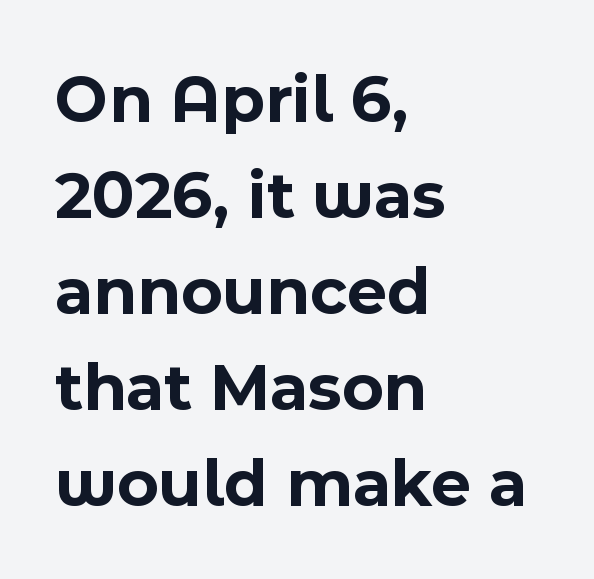
The image shows 69 px bold sans-serif type, upright; set left-aligned, normal line spacing (1.39x), normal letter spacing, not underlined; a medium x-height.
